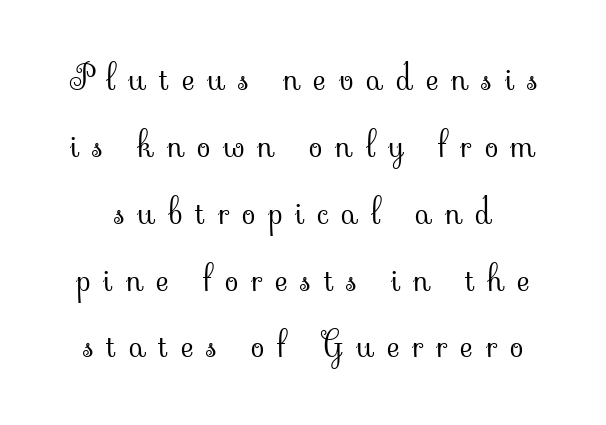
The image shows 35 px light serif type, upright; set loose line spacing (1.91x), unusually wide letter spacing (+0.37 em), not underlined; low stroke contrast and a small x-height.
